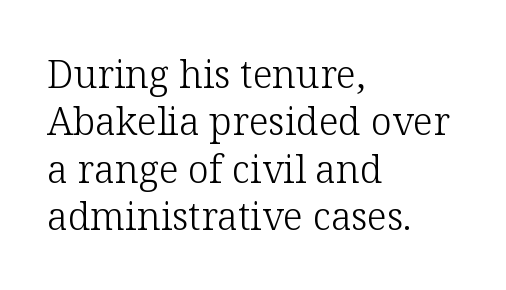
Q: Is the text bold? A: No.
Q: Is the text italic (slanted)? A: No, it is upright.
Q: Is the typeface a serif or a sans-serif typeface? A: Serif.
Q: Is the text underlined? A: No.
Q: How is the paragraph aligned? A: Left-aligned.
Q: Is the spacing between letters normal or unusually wide? A: Normal.
Q: Is the spacing between lines tight, normal or loose? A: Normal.
Q: Width (condensed, normal, or wide)? A: Normal.
Q: Stroke contrast? A: Low.
Q: x-height? A: Medium.
Q: Monospaced? A: No.
